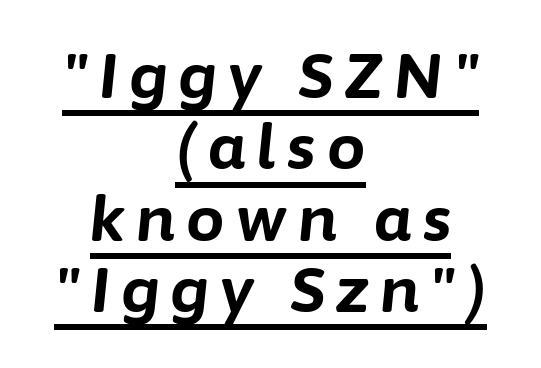
The image shows 61 px bold type, italic (leaning right); set centered, line spacing 1.17x, underlined; low stroke contrast and a medium x-height.
